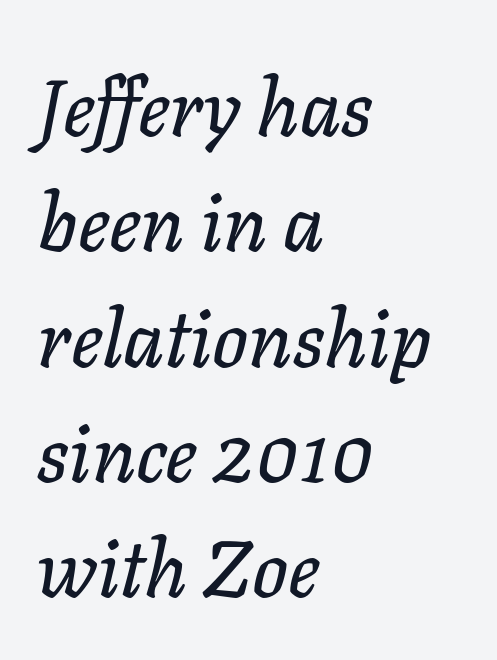
The image shows 79 px text type, italic (leaning right); set left-aligned, normal line spacing (1.46x), normal letter spacing, not underlined; low stroke contrast and a medium x-height.
